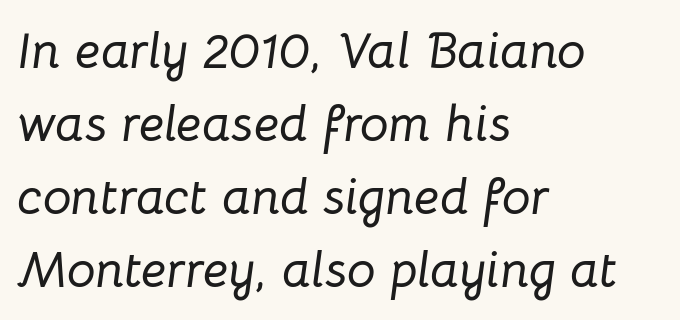
Q: Is the text italic (slanted)? A: Yes, it leans right by about 8 degrees.
Q: Is the text underlined? A: No.
Q: How is the paragraph aligned? A: Left-aligned.
Q: Is the spacing between letters normal or unusually wide? A: Normal.
Q: Is the spacing between lines tight, normal or loose? A: Normal.
Q: Width (condensed, normal, or wide)? A: Normal.
Q: Stroke contrast? A: Low.
Q: x-height? A: Medium.
Q: Monospaced? A: No.
